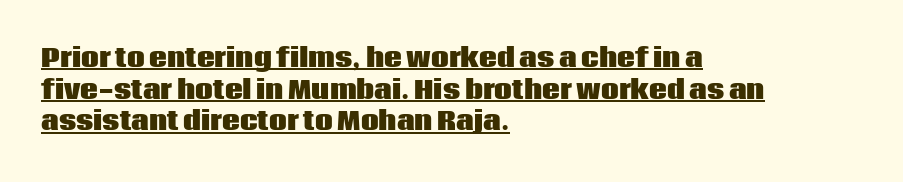
The image shows 25 px bold type, upright; set left-aligned, normal line spacing (1.27x), normal letter spacing, underlined.
